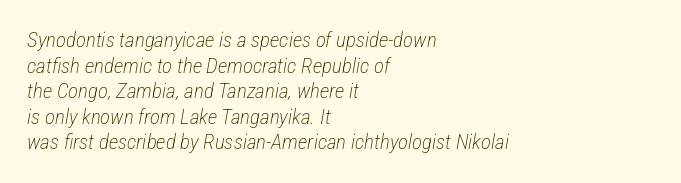
Q: Is the text bold? A: No.
Q: Is the text italic (slanted)? A: Yes, it leans right by about 12 degrees.
Q: Is the text underlined? A: No.
Q: How is the paragraph aligned? A: Left-aligned.
Q: Is the spacing between letters normal or unusually wide? A: Normal.
